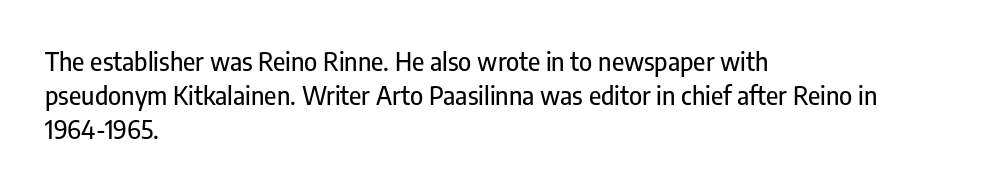
The image shows 25 px text type, upright; set left-aligned, normal line spacing (1.36x), normal letter spacing, not underlined.
